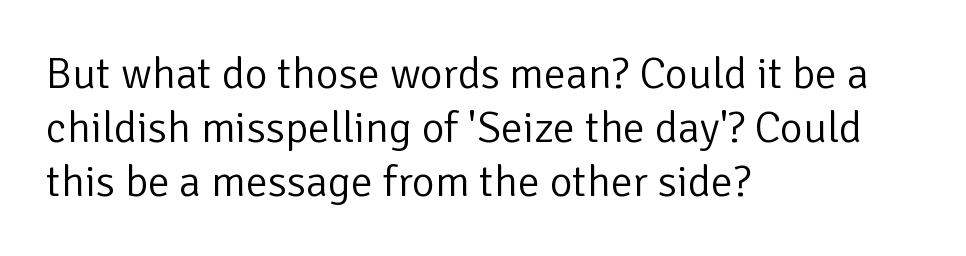
Q: Is the text bold? A: No.
Q: Is the text italic (slanted)? A: No, it is upright.
Q: Is the typeface a serif or a sans-serif typeface? A: Sans-serif.
Q: Is the text underlined? A: No.
Q: How is the paragraph aligned? A: Left-aligned.
Q: Is the spacing between letters normal or unusually wide? A: Normal.
Q: Width (condensed, normal, or wide)? A: Normal.
Q: Stroke contrast? A: Low.
Q: x-height? A: Medium.
Q: Monospaced? A: No.
